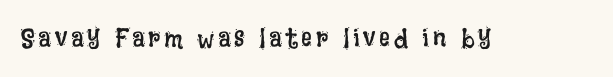
The space directly below the letters is spotless. The letters look calm and open, with moderate or lighter stems. Notice how the stems are strictly vertical — no italics here.
